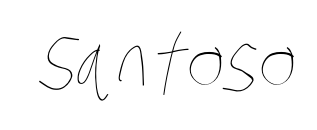
The letters sit at their default tracking, neither squeezed nor spread. Spacing verdict: proportional, widths tailored to each character. Type without underlining. No letter is thick-stroked: the sample isn't bold.
